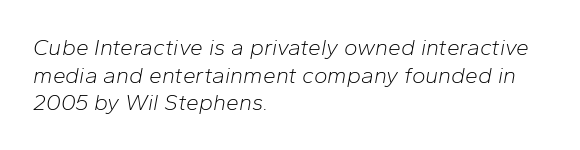
Tracking value appears to be zero — textbook default spacing. The typography opts for an oblique posture over an upright one. The paragraph has a hard left edge and a soft right edge. Underline: absent.
